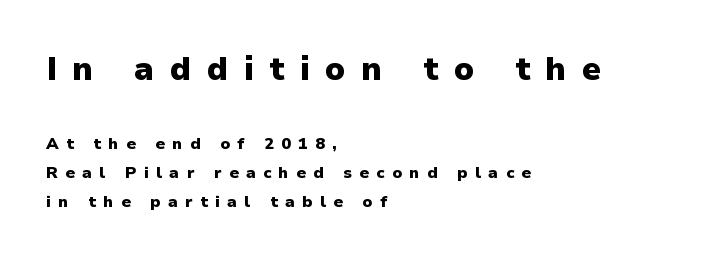
{"serif": "no", "italic": "no", "bold": "yes", "weight": "heavy", "width": "normal", "stroke_contrast": "low", "x_height": "medium", "monospaced": "no", "underline": "no", "align": "left", "line_spacing_ratio": 1.81, "letter_spacing": "wide", "letter_spacing_em": 0.46, "larger_block": "first", "size_ratio": 2.06, "glyph_px": 33}
